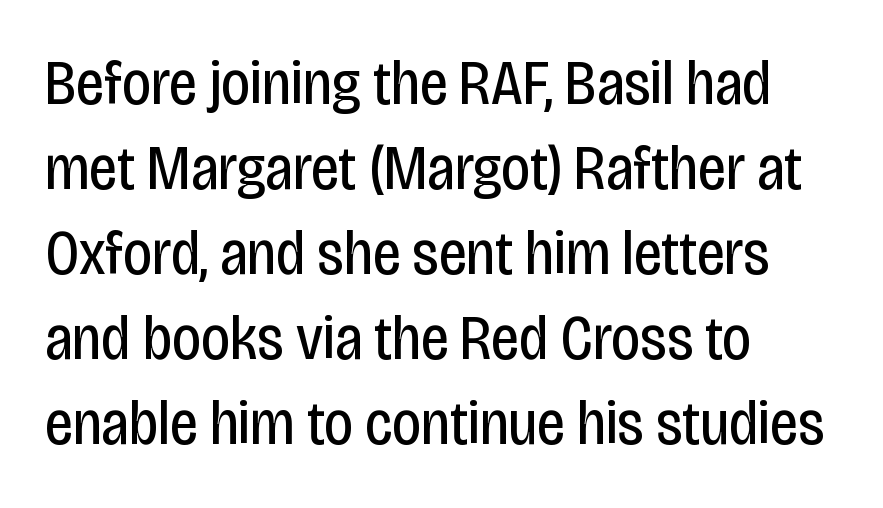
The image shows 63 px regular-weight, condensed sans-serif type, upright; set left-aligned, normal line spacing (1.35x), normal letter spacing, not underlined; low stroke contrast and a large x-height.
